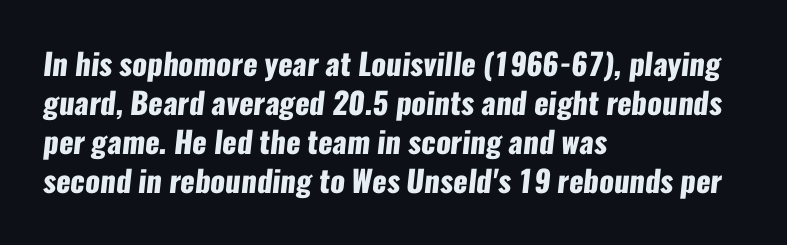
The image shows 30 px heavy, condensed sans-serif type; set left-aligned, normal line spacing (1.3x), normal letter spacing, not underlined; low stroke contrast and a medium x-height.
